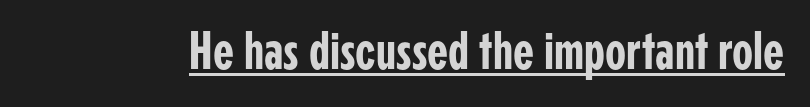
{"serif": "no", "italic": "no", "width": "condensed", "stroke_contrast": "low", "x_height": "medium", "monospaced": "no", "underline": "yes", "letter_spacing": "normal", "letter_spacing_em": 0.0, "glyph_px": 54}
